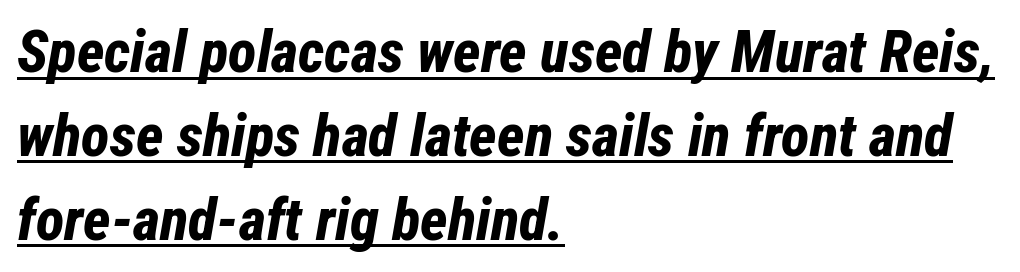
Q: Is the text bold? A: Yes.
Q: Is the text italic (slanted)? A: Yes, it leans right by about 12 degrees.
Q: Is the text underlined? A: Yes.
Q: How is the paragraph aligned? A: Left-aligned.
Q: Is the spacing between letters normal or unusually wide? A: Normal.
Q: Is the spacing between lines tight, normal or loose? A: Normal.
Q: Width (condensed, normal, or wide)? A: Condensed.
Q: Stroke contrast? A: Low.
Q: x-height? A: Medium.
Q: Monospaced? A: No.
